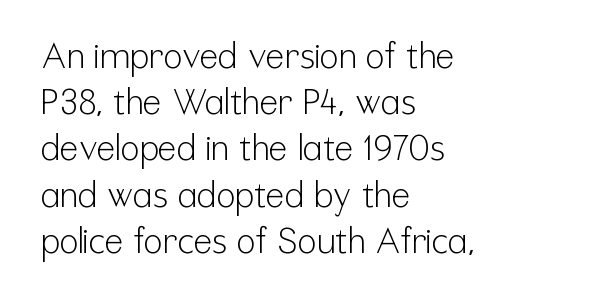
Q: Is the text bold? A: No.
Q: Is the text italic (slanted)? A: No, it is upright.
Q: Is the typeface a serif or a sans-serif typeface? A: Sans-serif.
Q: Is the text underlined? A: No.
Q: How is the paragraph aligned? A: Left-aligned.
Q: Is the spacing between letters normal or unusually wide? A: Normal.
Q: Is the spacing between lines tight, normal or loose? A: Normal.
Q: Width (condensed, normal, or wide)? A: Condensed.
Q: Stroke contrast? A: Low.
Q: x-height? A: Medium.
Q: Monospaced? A: No.
